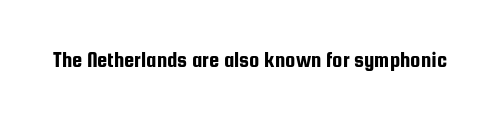
The image shows 23 px text type, upright; set normal letter spacing, not underlined.
